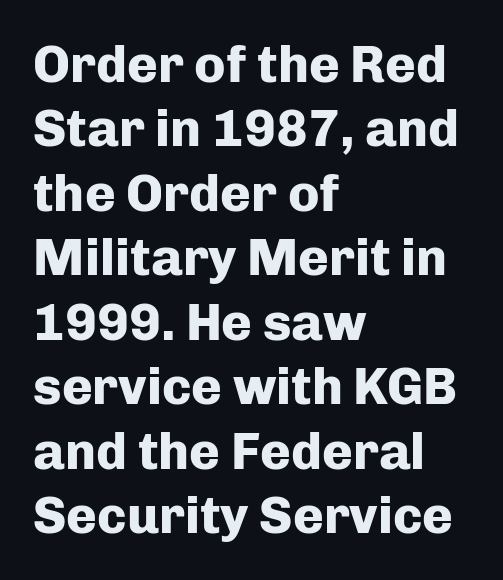
The image shows 52 px heavy sans-serif type, upright; set left-aligned, line spacing 1.24x, normal letter spacing, not underlined; low stroke contrast and a medium x-height.
